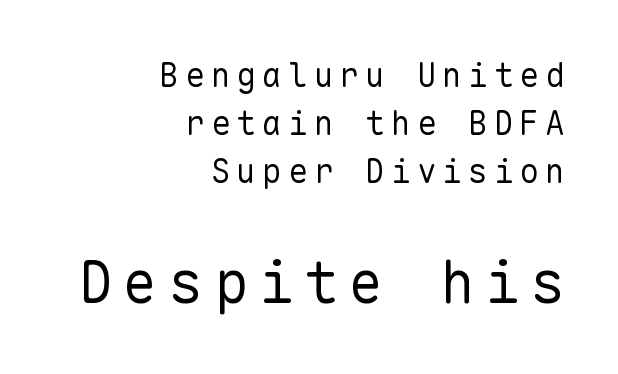
The image shows 58 px regular-weight sans-serif type, upright, monospaced; set right-aligned, normal line spacing (1.45x), not underlined; the second (bottom) block is 1.76x larger; low stroke contrast and a medium x-height.
